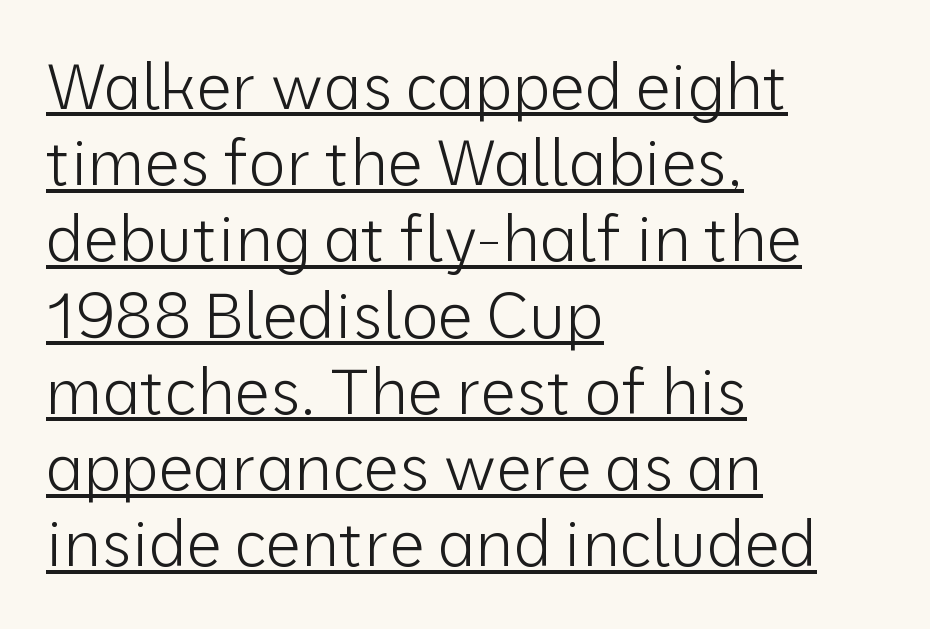
{"serif": "no", "italic": "no", "bold": "no", "weight": "light", "width": "normal", "stroke_contrast": "low", "x_height": "medium", "monospaced": "no", "underline": "yes", "align": "left", "line_spacing_ratio": 1.21, "letter_spacing": "normal", "letter_spacing_em": 0.0, "glyph_px": 63}
